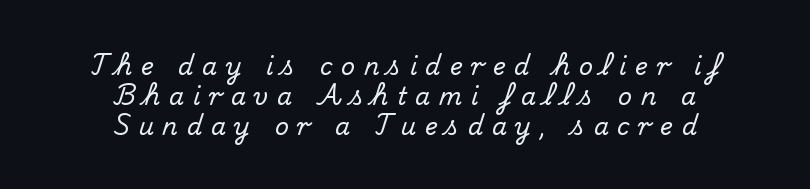
{"underline": "no", "align": "center", "line_spacing": "normal", "line_spacing_ratio": 1.25, "letter_spacing": "wide", "letter_spacing_em": 0.36, "glyph_px": 24}
